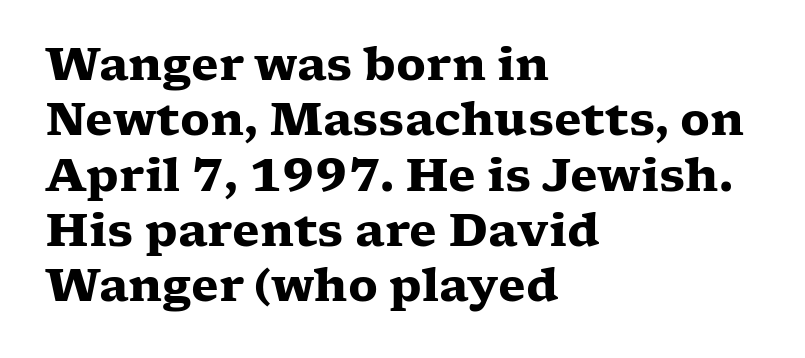
Words appear dense and cohesive because spacing is normal. Italic? Not at all — the glyphs are vertical. This sample has the flowing, uneven cadence of proportional lettering. Lines of text with bare space underneath.
